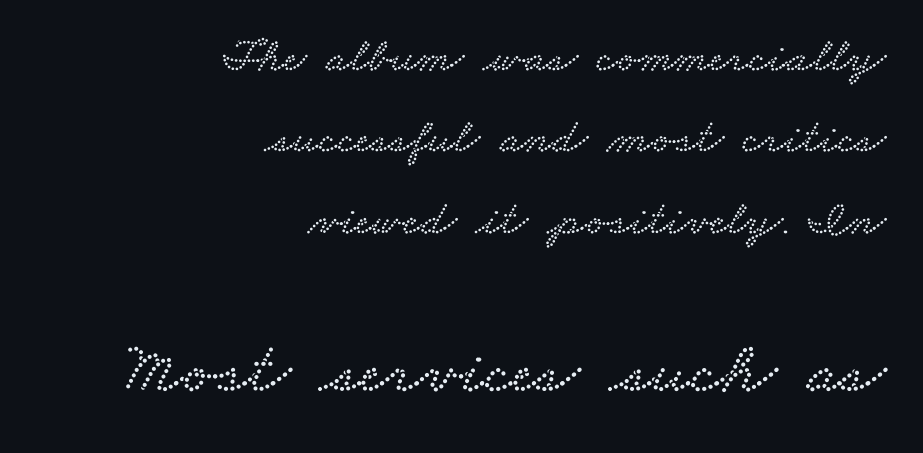
The strip under each line holds only bare page. Line ends are locked; line starts wander. Does the bottom block carry the larger type? Yes, it does. Vertically, the passage feels balanced, rows spaced as you'd expect.
